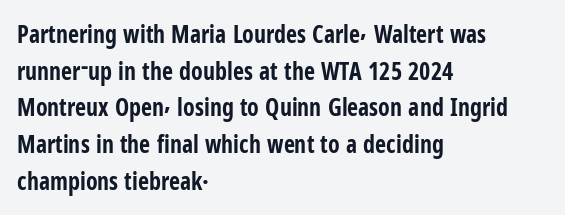
A typesetter would call this zero additional tracking. The letters stand upright; this is a roman face. Regular leading. The passage is arranged the way most books set body copy — flush left. Rule under the text: the space is simply empty. Strokes here are thick enough to call this a true bold.
